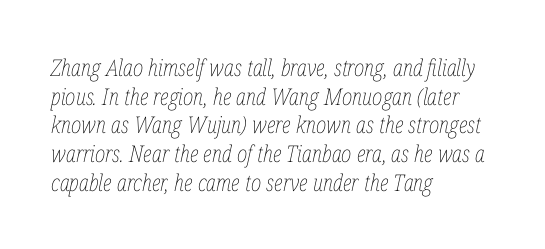
Q: Is the text bold? A: No.
Q: Is the text italic (slanted)? A: Yes, it leans right by about 12 degrees.
Q: Is the text underlined? A: No.
Q: How is the paragraph aligned? A: Left-aligned.
Q: Is the spacing between letters normal or unusually wide? A: Normal.
Q: Is the spacing between lines tight, normal or loose? A: Normal.
